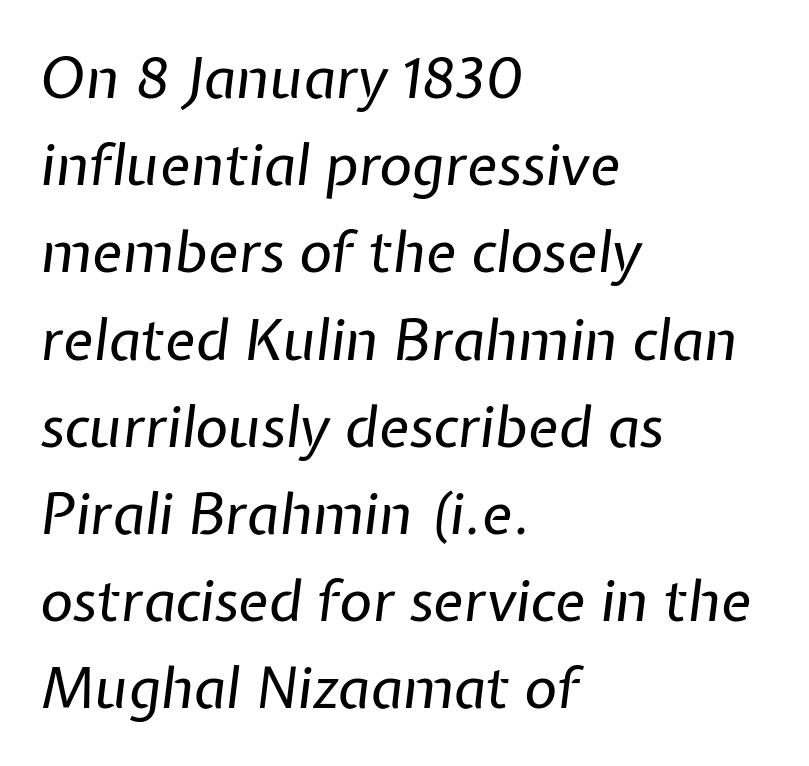
Q: Is the text bold? A: No.
Q: Is the text italic (slanted)? A: Yes, it leans right by about 7 degrees.
Q: Is the text underlined? A: No.
Q: How is the paragraph aligned? A: Left-aligned.
Q: Is the spacing between letters normal or unusually wide? A: Normal.
Q: Is the spacing between lines tight, normal or loose? A: Normal.
Q: Width (condensed, normal, or wide)? A: Normal.
Q: Stroke contrast? A: Low.
Q: x-height? A: Medium.
Q: Monospaced? A: No.
